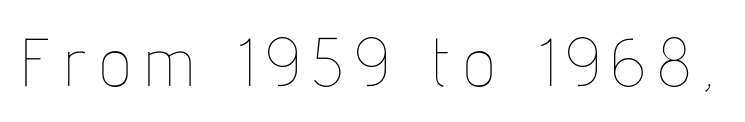
{"italic": "no", "bold": "no", "weight": "thin", "width": "condensed", "stroke_contrast": "low", "x_height": "medium", "monospaced": "no", "underline": "no", "glyph_px": 68}
